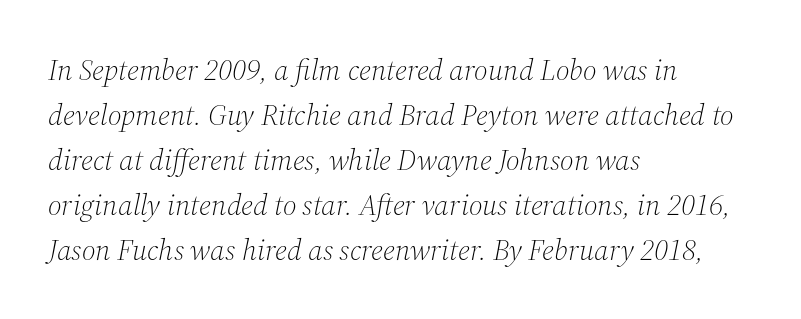
The image shows 30 px light serif type, italic (leaning right); set left-aligned, normal line spacing (1.5x), normal letter spacing, not underlined; medium stroke contrast and a medium x-height.
